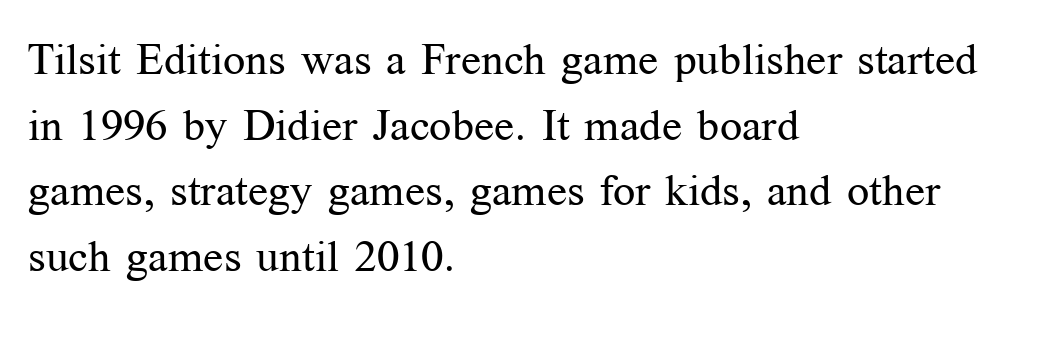
The image shows 44 px regular-weight serif type, upright; set left-aligned, normal line spacing (1.49x), normal letter spacing, not underlined; medium stroke contrast and a medium x-height.
